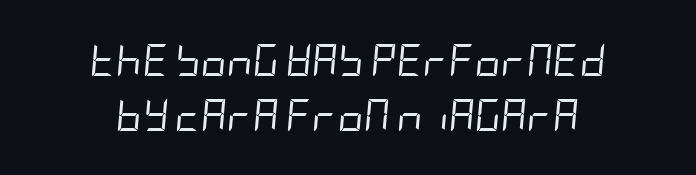
Q: Is the text bold? A: No.
Q: Is the text italic (slanted)? A: Yes, it leans right by about 5 degrees.
Q: Is the text underlined? A: No.
Q: How is the paragraph aligned? A: Centered.
Q: Is the spacing between letters normal or unusually wide? A: Normal.
Q: Width (condensed, normal, or wide)? A: Condensed.
Q: Stroke contrast? A: Low.
Q: x-height? A: Large.
